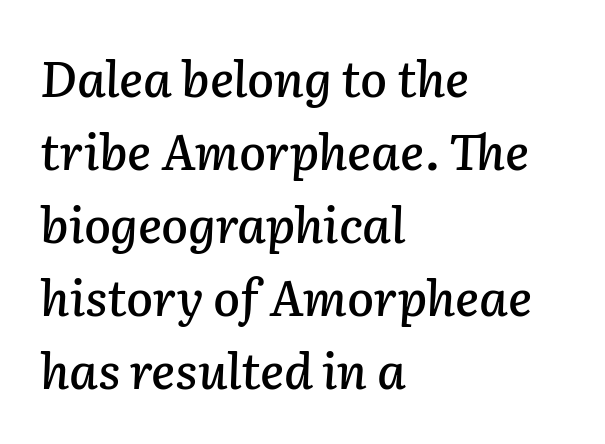
If you measured baseline to baseline, you'd find a middling distance. Check under the words: just untouched page. Here the glyphs are tracked normally, forming tight word shapes. The letters advance in unequal steps, a hallmark of proportional type. There's an unmistakable incline to the writing here. Teacher's note: observe the even left margin — that is flush-left alignment.
